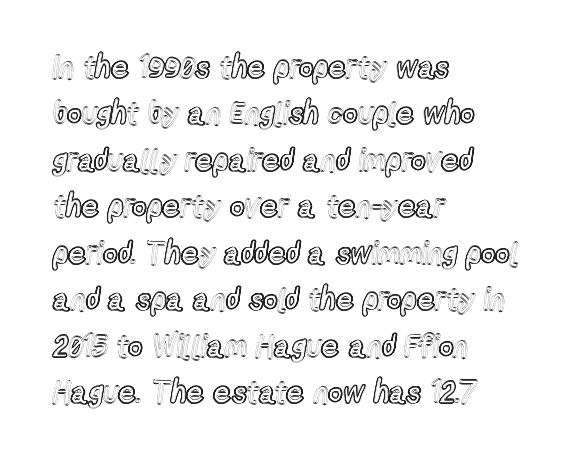
All the whitespace from short lines collects on the right. The designer left line spacing at the default. The baseline area is clear. The gaps between neighbouring characters are ordinary and unremarkable.
